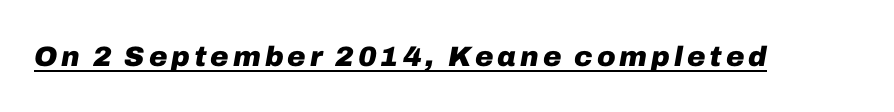
Typesetter's note: full bold, strokes at maximum text heaviness. It's the slanting kind of type. The string is rendered with underlining switched on. The letters advance in unequal steps, a hallmark of proportional type.
